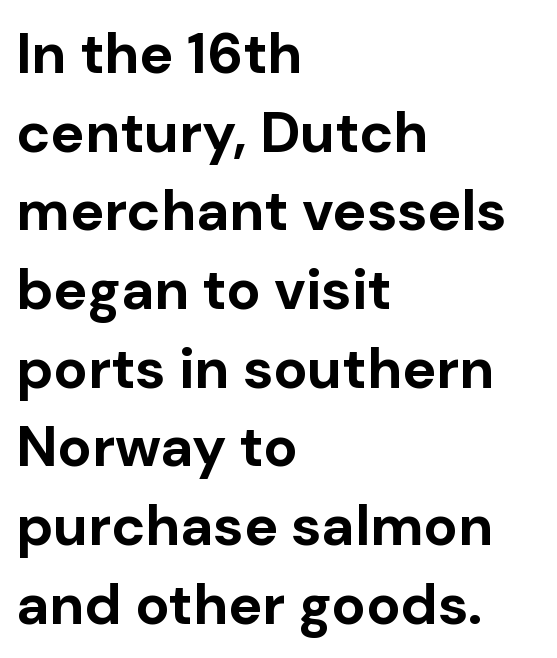
Q: Is the text bold? A: Yes.
Q: Is the text italic (slanted)? A: No, it is upright.
Q: Is the typeface a serif or a sans-serif typeface? A: Sans-serif.
Q: Is the text underlined? A: No.
Q: How is the paragraph aligned? A: Left-aligned.
Q: Is the spacing between letters normal or unusually wide? A: Normal.
Q: Is the spacing between lines tight, normal or loose? A: Normal.
Q: Width (condensed, normal, or wide)? A: Normal.
Q: Stroke contrast? A: Low.
Q: x-height? A: Medium.
Q: Monospaced? A: No.
